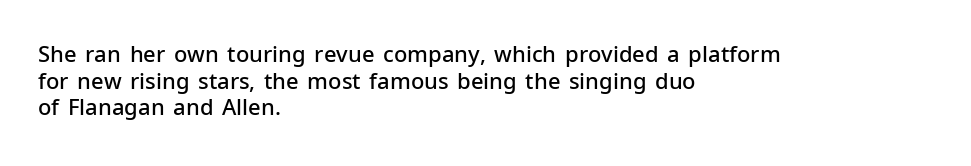
No word sits above an underline. The setting favours the left margin, as ordinary paragraphs usually do. This is the in-between weight designers call semibold or demi. This is the regular roman posture of the typeface. Observe the ordinary spacing: letters are neighbours, not strangers.
